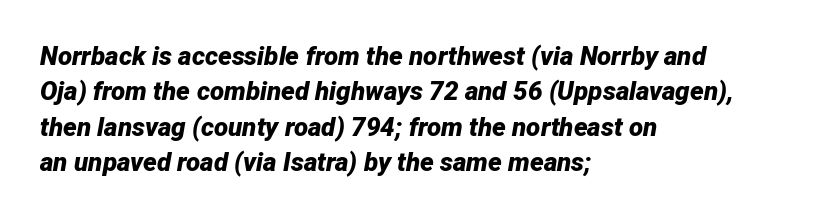
A dark, heavy texture on the line: the type is bold. Compared with typical paragraphs, the rows here are spaced about the same. Caption: standard tracking, unaltered. The foot of each line stays bare and open. A student would call this left alignment; a typographer would say flush left, rag right. Does the lettering tilt? It does — this is italic.
